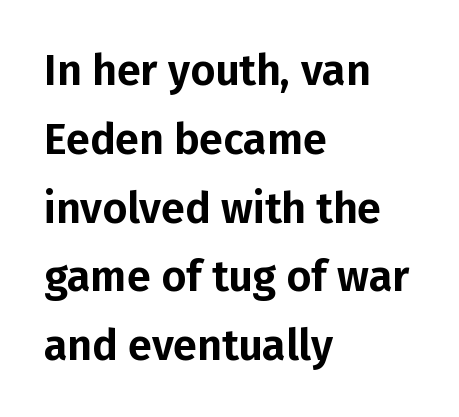
Q: Is the text italic (slanted)? A: No, it is upright.
Q: Is the typeface a serif or a sans-serif typeface? A: Sans-serif.
Q: Is the text underlined? A: No.
Q: How is the paragraph aligned? A: Left-aligned.
Q: Is the spacing between letters normal or unusually wide? A: Normal.
Q: Is the spacing between lines tight, normal or loose? A: Normal.
Q: Width (condensed, normal, or wide)? A: Normal.
Q: Stroke contrast? A: Low.
Q: x-height? A: Medium.
Q: Monospaced? A: No.
